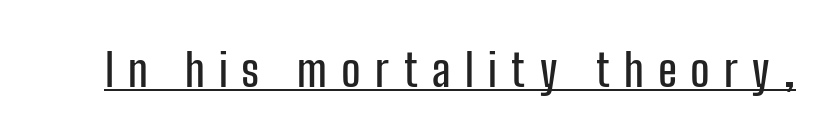
The image shows 45 px condensed sans-serif type, upright; set unusually wide letter spacing (+0.31 em), underlined; low stroke contrast and a medium x-height.
